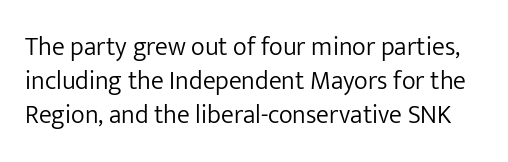
Q: Is the text bold? A: No.
Q: Is the text italic (slanted)? A: No, it is upright.
Q: Is the text underlined? A: No.
Q: Is the spacing between letters normal or unusually wide? A: Normal.
Q: Is the spacing between lines tight, normal or loose? A: Normal.
